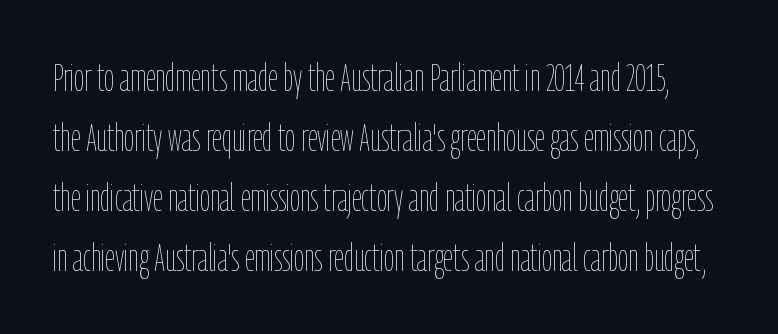
Designer's note — italics off, roman on. This sample has the flowing, uneven cadence of proportional lettering. The area under the type is left untouched. Successive baselines arrive at the customary interval. This is not heavy type; no bold has been used. A typesetter would call this zero additional tracking.
